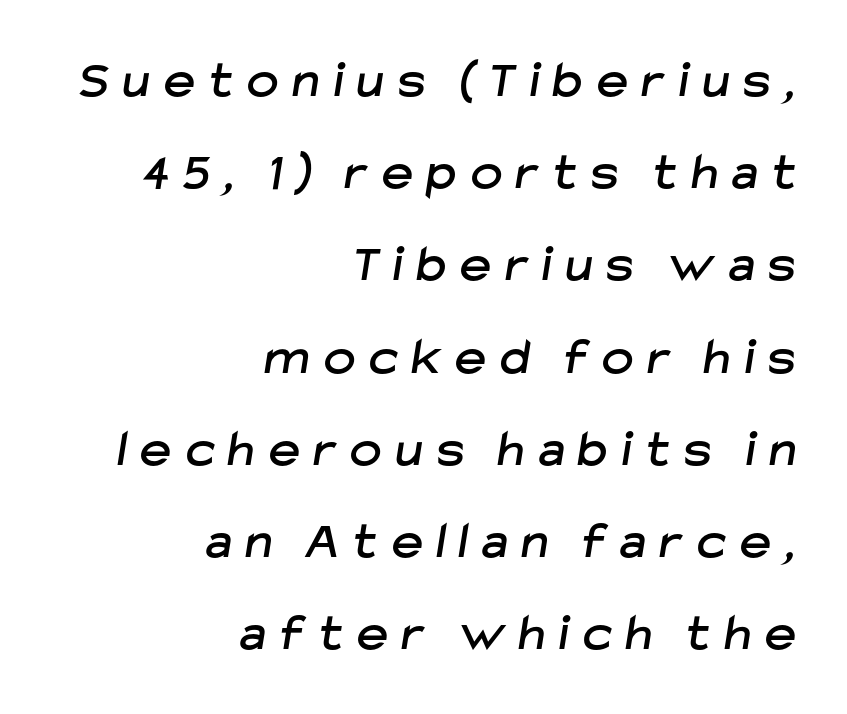
This rendering features lettering with no underline. These lines are rendered in a variable-pitch font. The characters display no serif detailing; their extremities are plain. In terms of letterspacing, this is a distinctly airy, spread setting.
